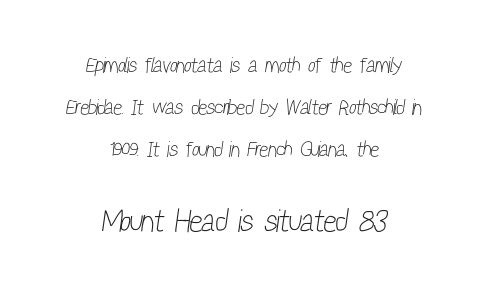
{"serif": "no", "bold": "no", "weight": "light", "width": "condensed", "stroke_contrast": "low", "x_height": "medium", "monospaced": "no", "underline": "no", "align": "center", "line_spacing": "loose", "line_spacing_ratio": 2.01, "letter_spacing": "normal", "letter_spacing_em": 0.0, "larger_block": "second", "size_ratio": 1.48, "glyph_px": 31}
